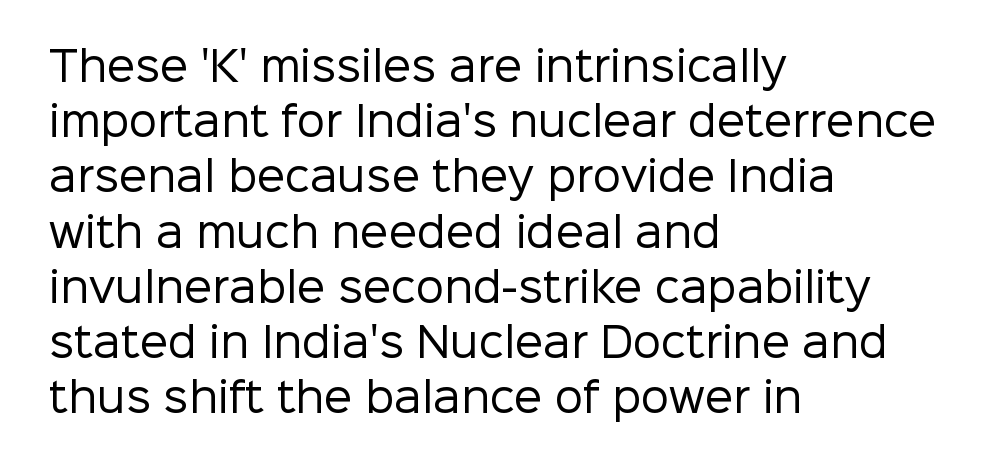
The image shows 40 px regular-weight sans-serif type, upright; set left-aligned, normal line spacing (1.38x), normal letter spacing, not underlined; low stroke contrast and a medium x-height.
